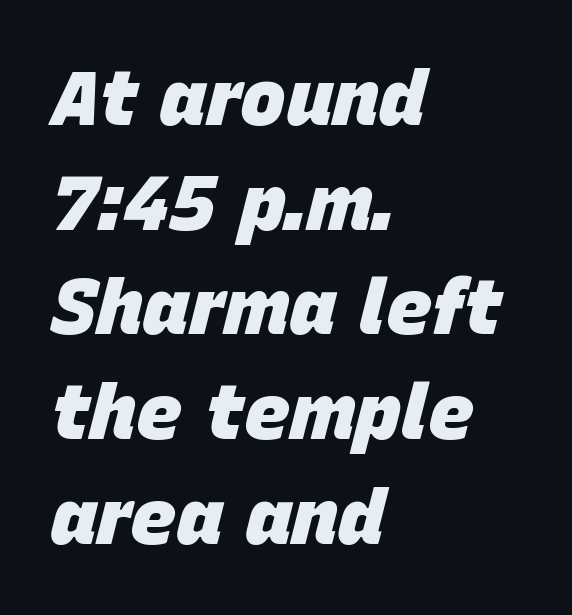
The image shows 77 px heavy type, italic (leaning right); set left-aligned, normal line spacing (1.36x), normal letter spacing, not underlined; low stroke contrast and a large x-height.
